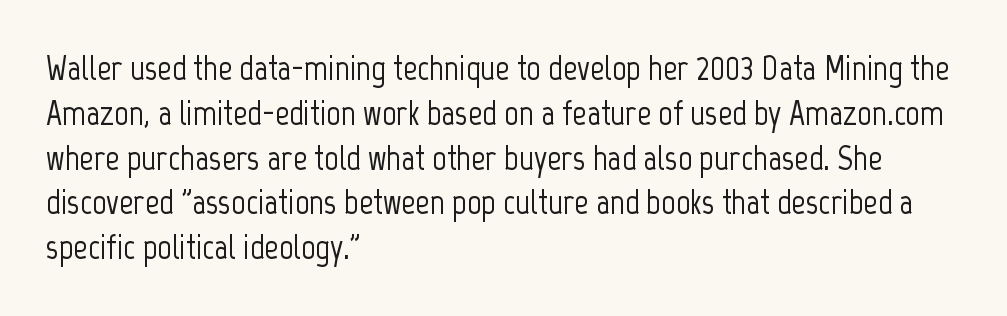
The image shows 35 px condensed sans-serif type, upright; set left-aligned, normal line spacing (1.28x), normal letter spacing, not underlined; low stroke contrast and a medium x-height.
